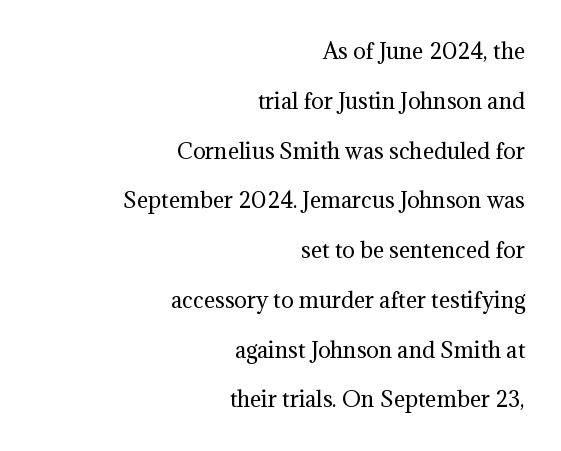
{"italic": "no", "bold": "no", "underline": "no", "align": "right", "line_spacing": "loose", "line_spacing_ratio": 2.37, "letter_spacing": "normal", "letter_spacing_em": 0.0, "glyph_px": 21}
